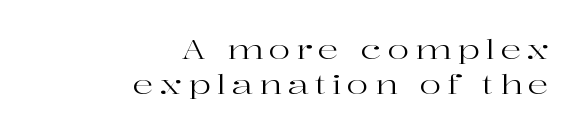
Q: Is the text bold? A: No.
Q: Is the text italic (slanted)? A: No, it is upright.
Q: Is the text underlined? A: No.
Q: How is the paragraph aligned? A: Right-aligned.
Q: Is the spacing between letters normal or unusually wide? A: Unusually wide.
Q: Is the spacing between lines tight, normal or loose? A: Normal.
